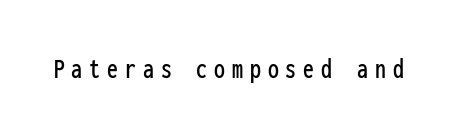
Q: Is the text italic (slanted)? A: No, it is upright.
Q: Is the typeface a serif or a sans-serif typeface? A: Sans-serif.
Q: Is the text underlined? A: No.
Q: Is the spacing between letters normal or unusually wide? A: Unusually wide.
Q: Width (condensed, normal, or wide)? A: Condensed.
Q: Stroke contrast? A: Low.
Q: x-height? A: Medium.
Q: Monospaced? A: Yes.
